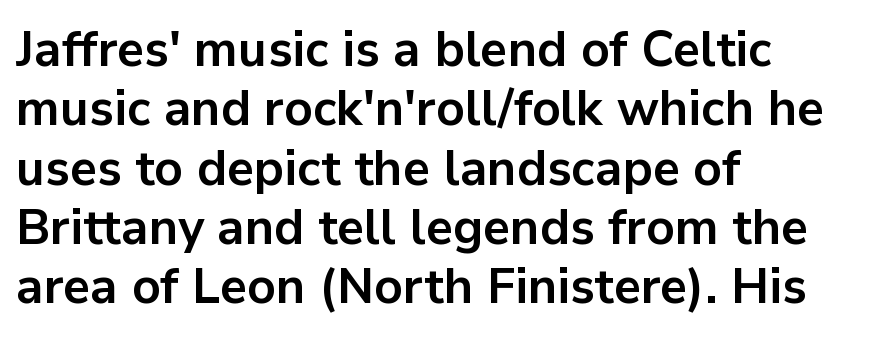
Q: Is the text bold? A: Yes.
Q: Is the text italic (slanted)? A: No, it is upright.
Q: Is the typeface a serif or a sans-serif typeface? A: Sans-serif.
Q: Is the text underlined? A: No.
Q: How is the paragraph aligned? A: Left-aligned.
Q: Is the spacing between letters normal or unusually wide? A: Normal.
Q: Width (condensed, normal, or wide)? A: Normal.
Q: Stroke contrast? A: Low.
Q: x-height? A: Medium.
Q: Monospaced? A: No.
